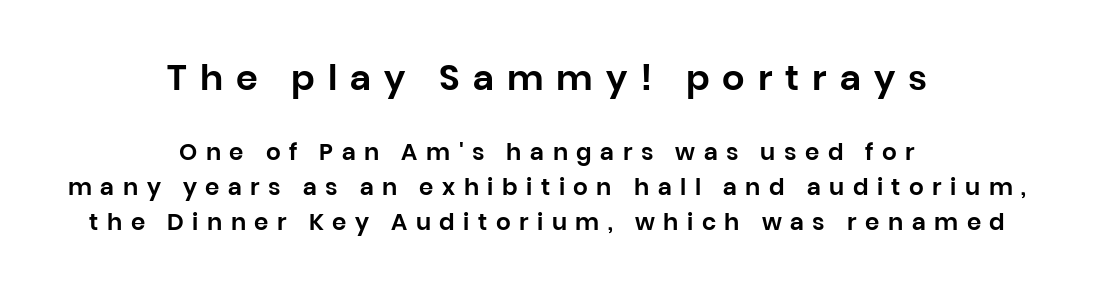
The image shows 35 px sans-serif type, upright; set centered, normal line spacing (1.53x), unusually wide letter spacing (+0.37 em), not underlined; the first (top) block is 1.52x larger; low stroke contrast and a large x-height.
